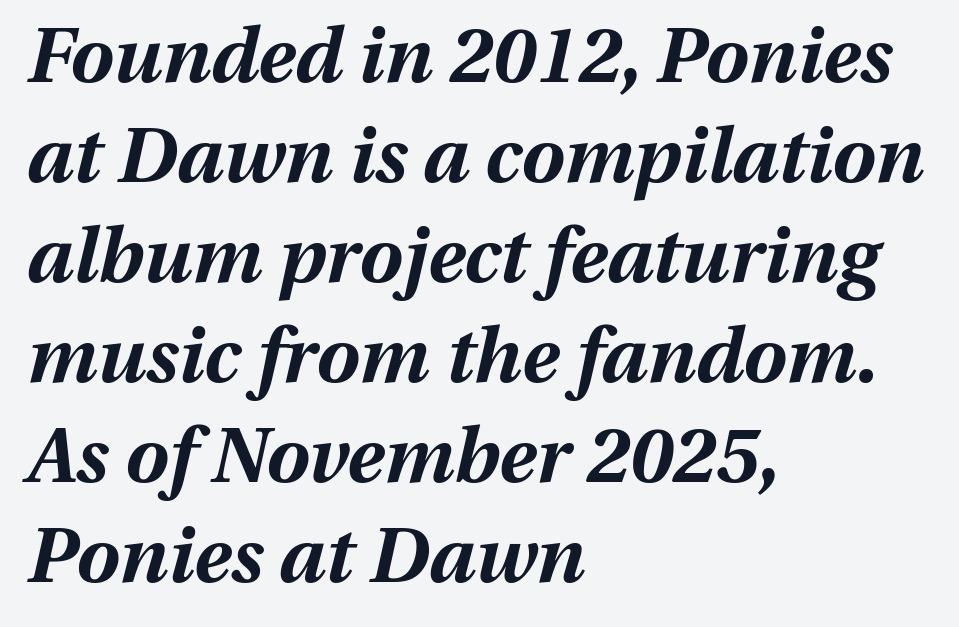
The image shows 77 px bold type, italic (leaning right); set left-aligned, normal line spacing (1.3x), normal letter spacing, not underlined; medium stroke contrast and a medium x-height.
